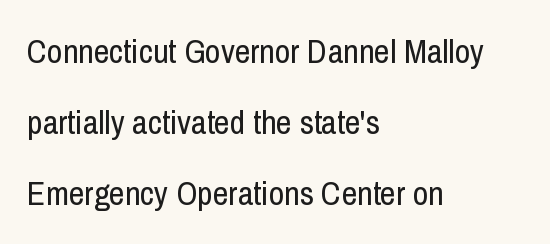
The image shows 34 px regular-weight, condensed sans-serif type, upright; set left-aligned, loose line spacing (2.09x), normal letter spacing, not underlined; low stroke contrast and a medium x-height.
